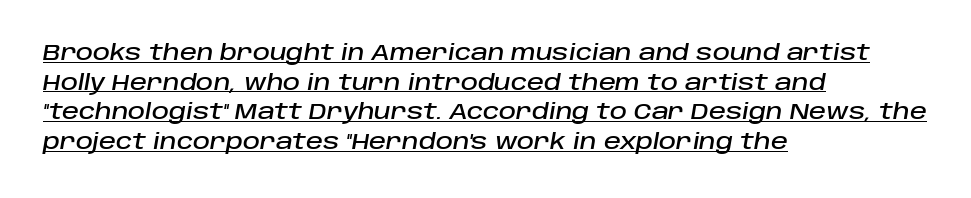
{"italic": "yes", "lean": "right", "slant_degrees": 10, "underline": "yes", "align": "left", "line_spacing": "normal", "line_spacing_ratio": 1.41, "letter_spacing": "normal", "letter_spacing_em": 0.0, "glyph_px": 21}
